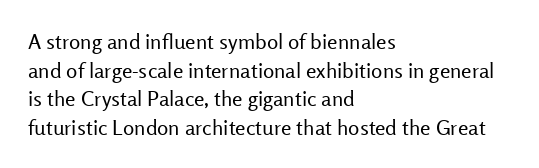
{"italic": "no", "bold": "no", "underline": "no", "align": "left", "line_spacing": "normal", "line_spacing_ratio": 1.36, "letter_spacing": "normal", "letter_spacing_em": 0.0, "glyph_px": 21}
